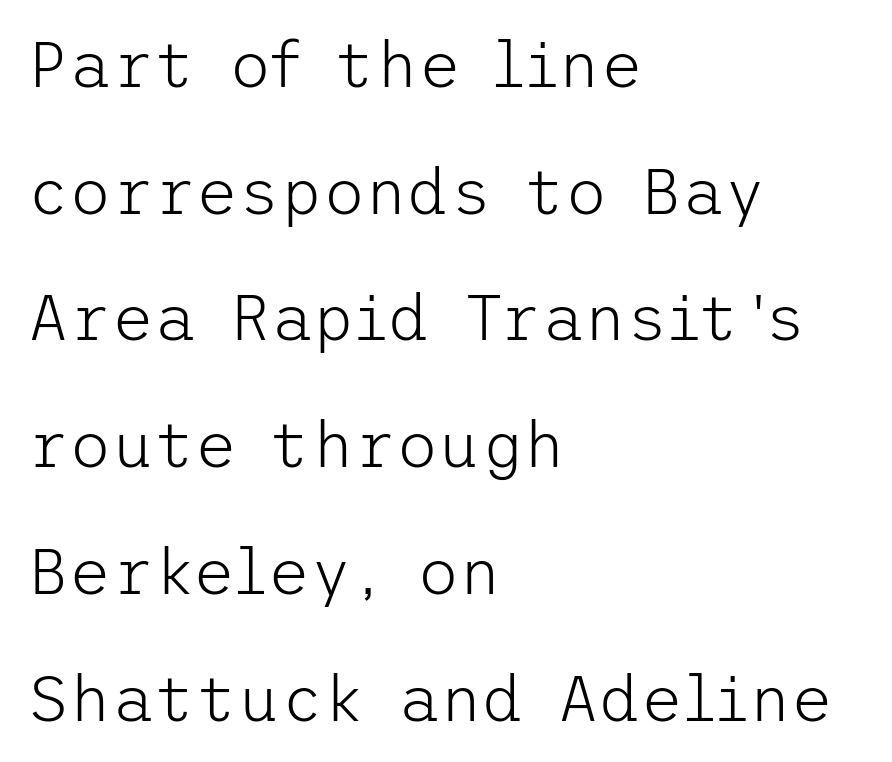
The image shows 65 px light sans-serif type, upright; set left-aligned, loose line spacing (1.95x), normal letter spacing, not underlined; low stroke contrast and a medium x-height.
